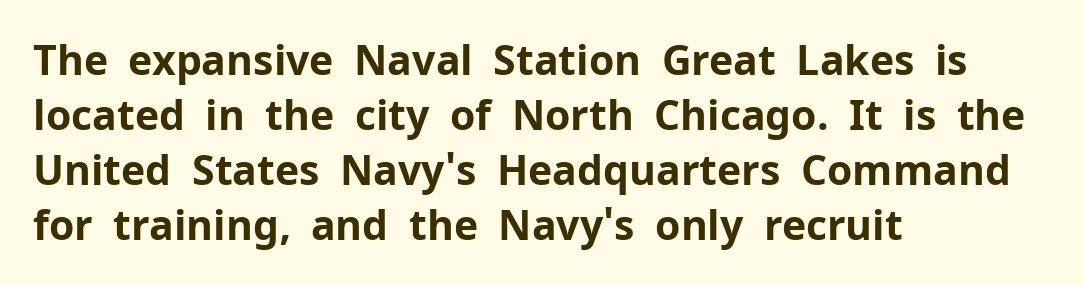
Is the letter spacing exaggerated? No — it looks like the ordinary default. Quick note: underline off. Do the characters align in a grid? No, the font is proportional. The letters stand straight up with perfectly vertical stems. Vertical spacing — default.
